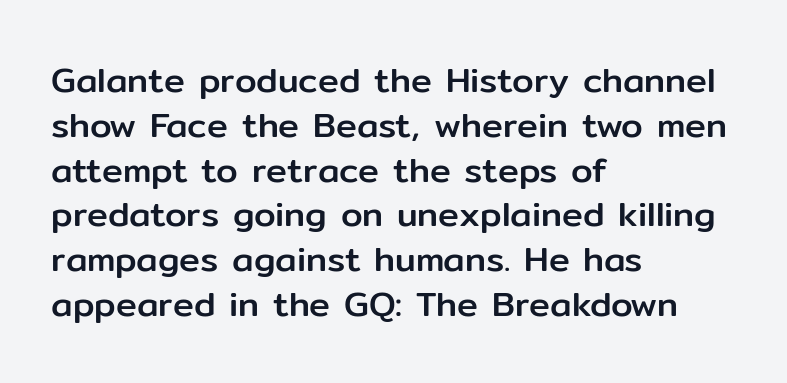
Posture: vertical. Tracking here is standard; glyphs follow each other at the usual distance. Are there feet on the stems? There aren't — it's a sans. Note the varied advance widths — an 'i' is clearly narrower than an 'm'.
